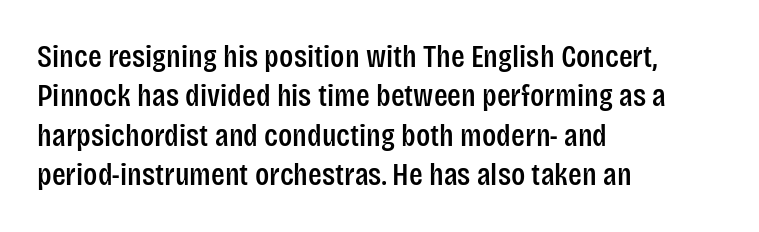
{"serif": "no", "italic": "no", "width": "condensed", "stroke_contrast": "low", "x_height": "large", "monospaced": "no", "underline": "no", "align": "left", "line_spacing_ratio": 1.23, "letter_spacing": "normal", "letter_spacing_em": 0.0, "glyph_px": 32}
